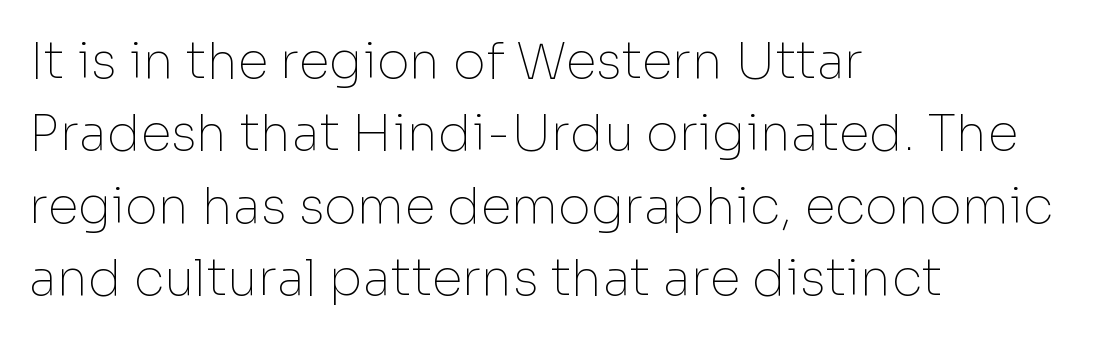
Q: Is the text bold? A: No.
Q: Is the text italic (slanted)? A: No, it is upright.
Q: Is the typeface a serif or a sans-serif typeface? A: Sans-serif.
Q: Is the text underlined? A: No.
Q: How is the paragraph aligned? A: Left-aligned.
Q: Is the spacing between letters normal or unusually wide? A: Normal.
Q: Is the spacing between lines tight, normal or loose? A: Normal.
Q: Width (condensed, normal, or wide)? A: Normal.
Q: Stroke contrast? A: Low.
Q: x-height? A: Medium.
Q: Monospaced? A: No.
